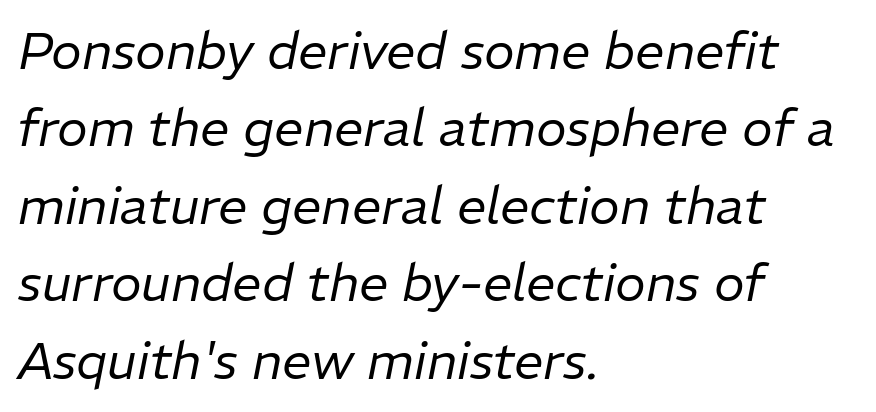
The baseline area is clear. Counters stay open thanks to moderate or lighter strokes. A typesetter would call this zero additional tracking. These lines are set flush left with a ragged right edge. The letters are slanted; this is an italic face.
